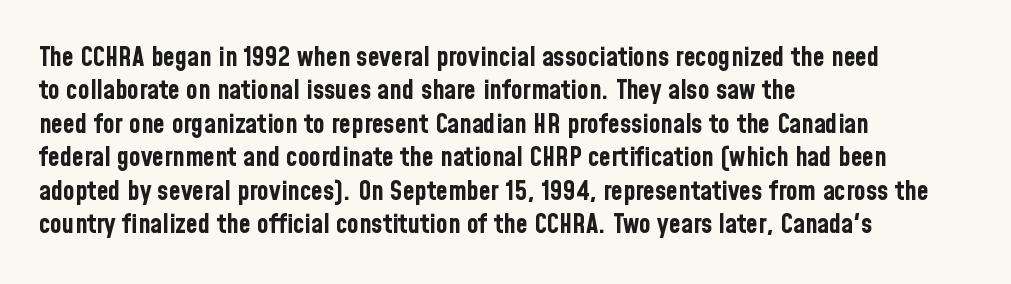
The image shows 27 px bold type, upright; set left-aligned, line spacing 1.24x, normal letter spacing, not underlined.
